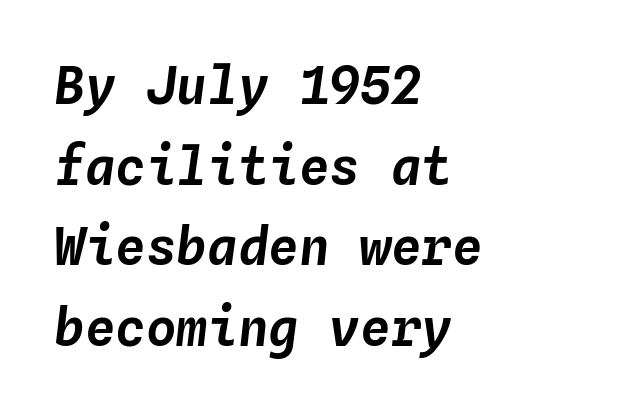
{"italic": "yes", "lean": "right", "slant_degrees": 4, "width": "normal", "stroke_contrast": "low", "x_height": "medium", "monospaced": "yes", "underline": "no", "align": "left", "line_spacing": "normal", "line_spacing_ratio": 1.58, "letter_spacing": "normal", "letter_spacing_em": 0.0, "glyph_px": 51}
